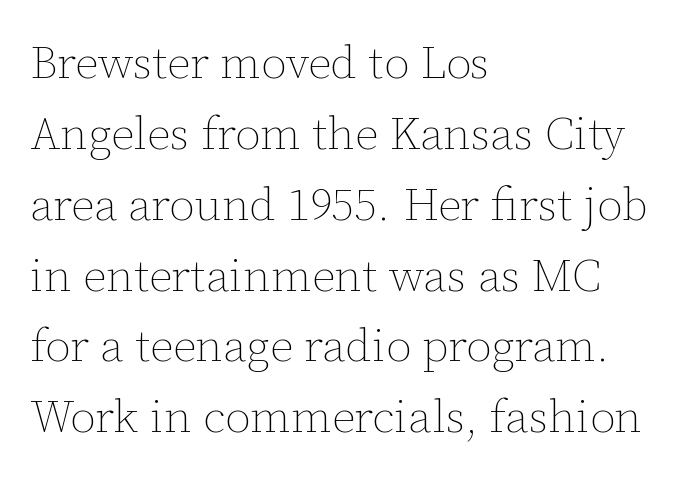
{"italic": "no", "bold": "no", "weight": "thin", "width": "normal", "stroke_contrast": "low", "x_height": "medium", "monospaced": "no", "underline": "no", "align": "left", "line_spacing": "normal", "line_spacing_ratio": 1.54, "letter_spacing": "normal", "letter_spacing_em": 0.0, "glyph_px": 46}
